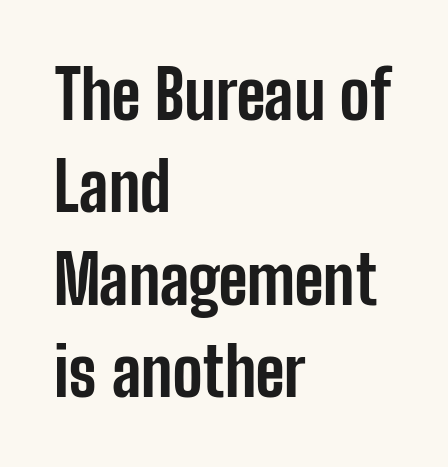
Q: Is the text bold? A: Yes.
Q: Is the text italic (slanted)? A: No, it is upright.
Q: Is the typeface a serif or a sans-serif typeface? A: Sans-serif.
Q: Is the text underlined? A: No.
Q: How is the paragraph aligned? A: Left-aligned.
Q: Is the spacing between letters normal or unusually wide? A: Normal.
Q: Is the spacing between lines tight, normal or loose? A: Normal.
Q: Width (condensed, normal, or wide)? A: Condensed.
Q: Stroke contrast? A: Low.
Q: x-height? A: Medium.
Q: Monospaced? A: No.
